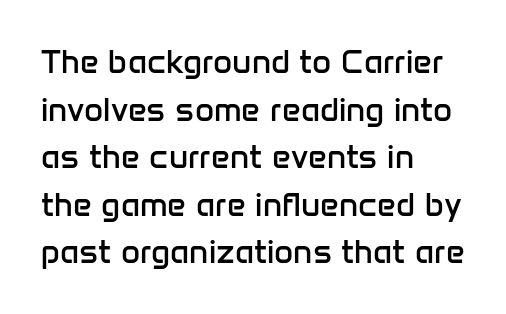
{"serif": "no", "italic": "no", "bold": "no", "weight": "regular", "width": "normal", "stroke_contrast": "low", "x_height": "medium", "monospaced": "no", "underline": "no", "align": "left", "line_spacing": "normal", "line_spacing_ratio": 1.44, "letter_spacing": "normal", "letter_spacing_em": 0.0, "glyph_px": 33}
